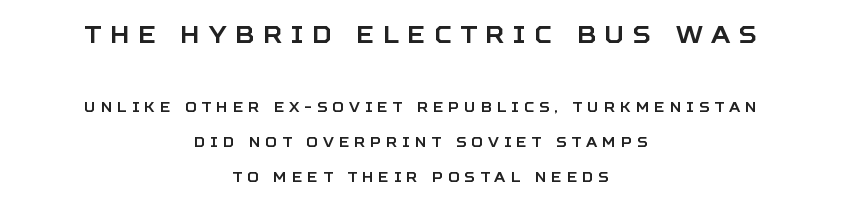
Whoever set this chose breathing room over compactness in the vertical rhythm. Block one is the big one; block two sits smaller underneath. Lines of text with bare space underneath. Ascenders rise straight up at ninety degrees.
